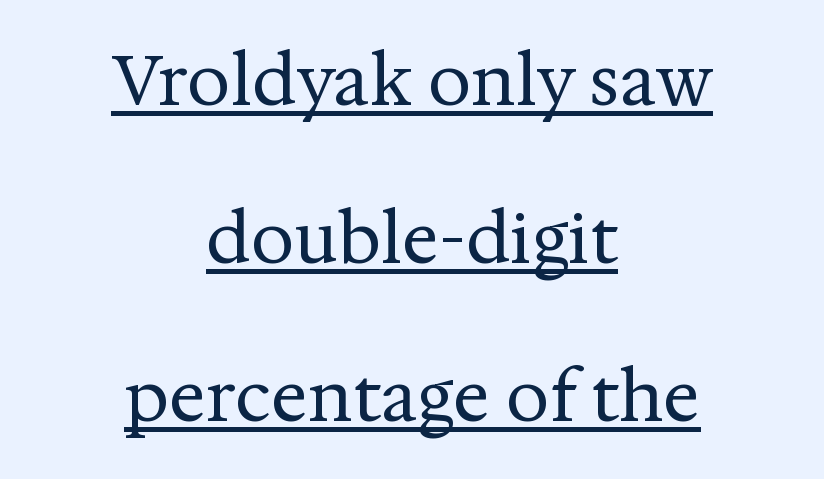
Q: Is the text bold? A: No.
Q: Is the text italic (slanted)? A: No, it is upright.
Q: Is the typeface a serif or a sans-serif typeface? A: Serif.
Q: Is the text underlined? A: Yes.
Q: How is the paragraph aligned? A: Centered.
Q: Is the spacing between letters normal or unusually wide? A: Normal.
Q: Is the spacing between lines tight, normal or loose? A: Loose.
Q: Width (condensed, normal, or wide)? A: Normal.
Q: Stroke contrast? A: Medium.
Q: x-height? A: Medium.
Q: Monospaced? A: No.
